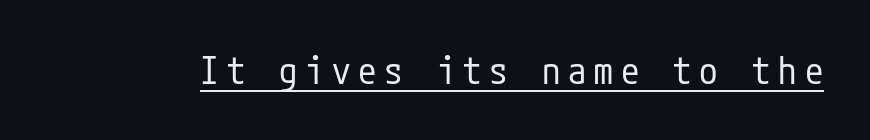
{"serif": "no", "italic": "no", "bold": "no", "weight": "regular", "width": "condensed", "stroke_contrast": "low", "x_height": "medium", "underline": "yes", "letter_spacing": "wide", "letter_spacing_em": 0.21, "glyph_px": 37}
